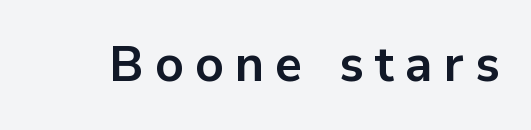
You could not count columns in this text — the font is proportionally spaced. The string is rendered with underlining switched off. Emphasis by weight is at full strength: bold. Does extra space separate the letters? Yes, quite a lot of it. Unlike italic type, these characters show no tilt at all.
